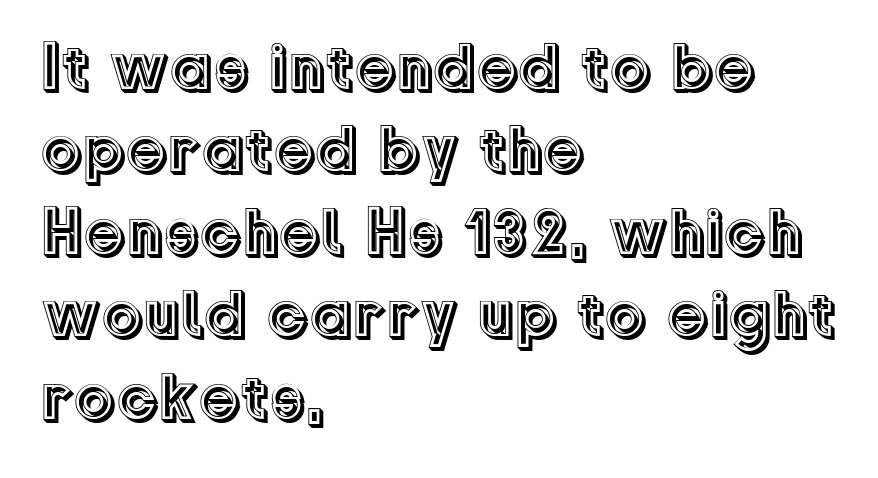
The image shows 66 px text type, upright; set left-aligned, normal line spacing (1.25x), normal letter spacing, not underlined; a medium x-height.
